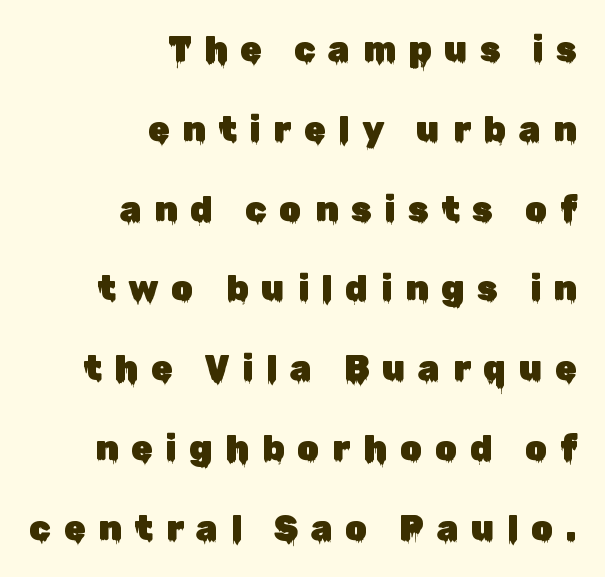
The image shows 35 px sans-serif type, upright; set right-aligned, loose line spacing (2.28x), unusually wide letter spacing (+0.36 em), not underlined; low stroke contrast and a medium x-height.
